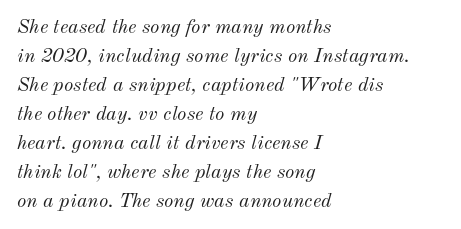
{"italic": "yes", "lean": "right", "slant_degrees": 12, "bold": "no", "underline": "no", "align": "left", "line_spacing": "normal", "line_spacing_ratio": 1.45, "letter_spacing": "normal", "letter_spacing_em": 0.0, "glyph_px": 20}
